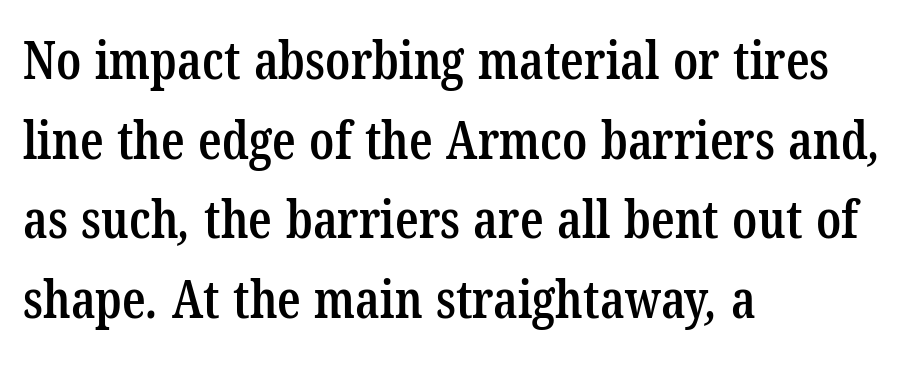
Q: Is the text bold? A: Semi-bold.
Q: Is the typeface a serif or a sans-serif typeface? A: Serif.
Q: Is the text underlined? A: No.
Q: How is the paragraph aligned? A: Left-aligned.
Q: Is the spacing between letters normal or unusually wide? A: Normal.
Q: Is the spacing between lines tight, normal or loose? A: Normal.
Q: Width (condensed, normal, or wide)? A: Condensed.
Q: Stroke contrast? A: Low.
Q: x-height? A: Medium.
Q: Monospaced? A: No.
